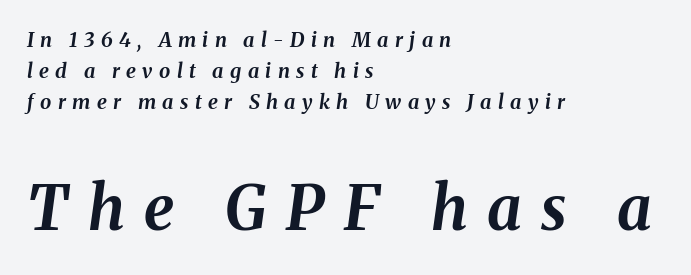
Q: Is the text bold? A: Yes.
Q: Is the text italic (slanted)? A: Yes, it leans right by about 8 degrees.
Q: Is the text underlined? A: No.
Q: How is the paragraph aligned? A: Left-aligned.
Q: Is the spacing between letters normal or unusually wide? A: Unusually wide.
Q: Is the spacing between lines tight, normal or loose? A: Normal.
Q: Which block of text is set in a larger size, the first (top) or the second (bottom)? A: The second (bottom) one.
Q: Width (condensed, normal, or wide)? A: Normal.
Q: Stroke contrast? A: Medium.
Q: x-height? A: Medium.
Q: Monospaced? A: No.
